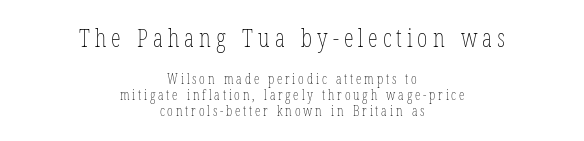
The image shows 25 px text type, upright; set centered, tight line spacing (1.15x), unusually wide letter spacing (+0.2 em), not underlined; the first (top) block is 1.79x larger.
